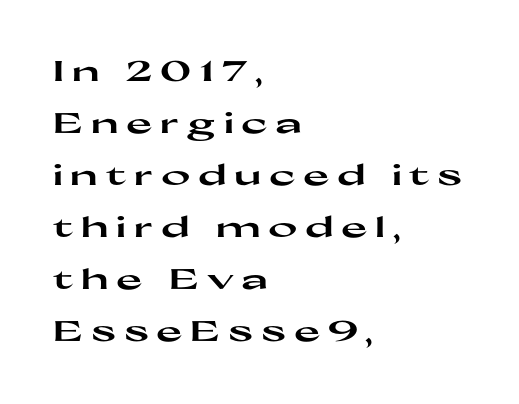
Here the glyphs are tracked loosely, breaking word shapes into spaced letters. Has an underline been added? It has not. I'd describe the lettering as bold — thick and assertive. The rendering uses natural spacing where letterforms have individual widths. The face used here is a sans, in the tradition of grotesques and geometrics. Which margin do the lines hug? The left one — the right edge is uneven.
